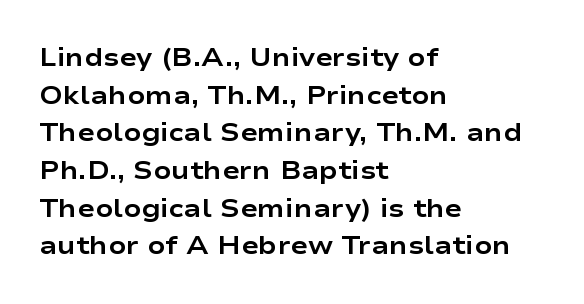
The image shows 26 px bold type, upright; set left-aligned, normal line spacing (1.45x), normal letter spacing, not underlined.
